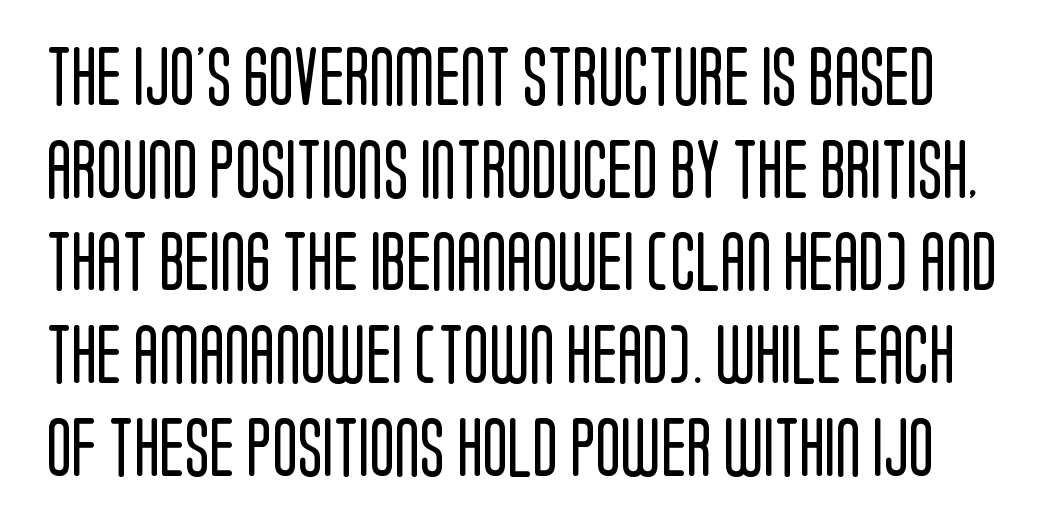
{"serif": "no", "italic": "no", "bold": "no", "weight": "regular", "width": "condensed", "stroke_contrast": "low", "x_height": "large", "monospaced": "no", "underline": "no", "line_spacing": "normal", "line_spacing_ratio": 1.57, "letter_spacing": "normal", "letter_spacing_em": 0.0, "glyph_px": 59}
